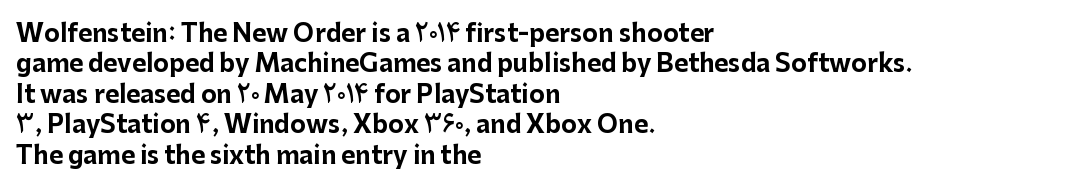
{"italic": "no", "bold": "yes", "underline": "no", "align": "left", "line_spacing": "normal", "line_spacing_ratio": 1.27, "letter_spacing": "normal", "letter_spacing_em": 0.0, "glyph_px": 24}
